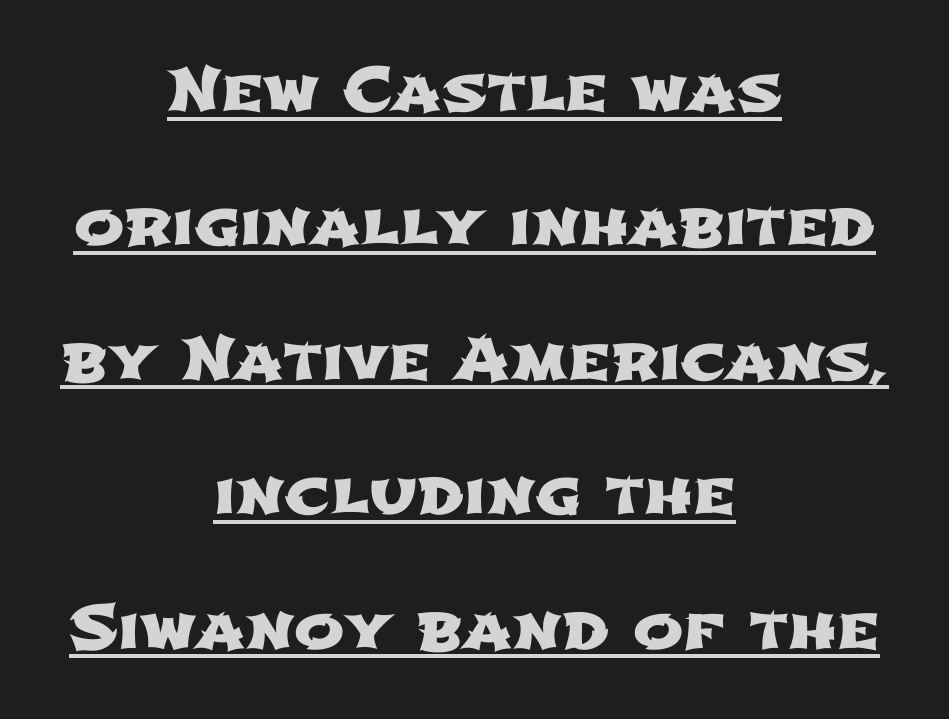
The image shows 60 px wide sans-serif type; set centered, loose line spacing (2.24x), normal letter spacing, underlined; low stroke contrast and a medium x-height.
